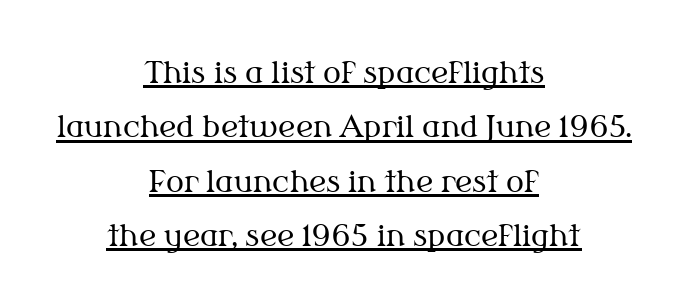
When letters stand straight like this, we call the style roman or upright. Check where the strokes stop: tiny serifs finish them off. These lines keep a tight, regular rhythm from letter to letter. These characters rest on top of a visible drawn line.
